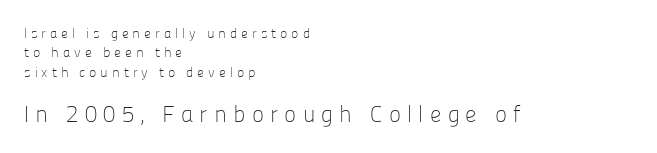
{"italic": "no", "bold": "no", "underline": "no", "align": "left", "line_spacing": "normal", "line_spacing_ratio": 1.38, "letter_spacing": "wide", "letter_spacing_em": 0.27, "larger_block": "second", "size_ratio": 1.64, "glyph_px": 23}
